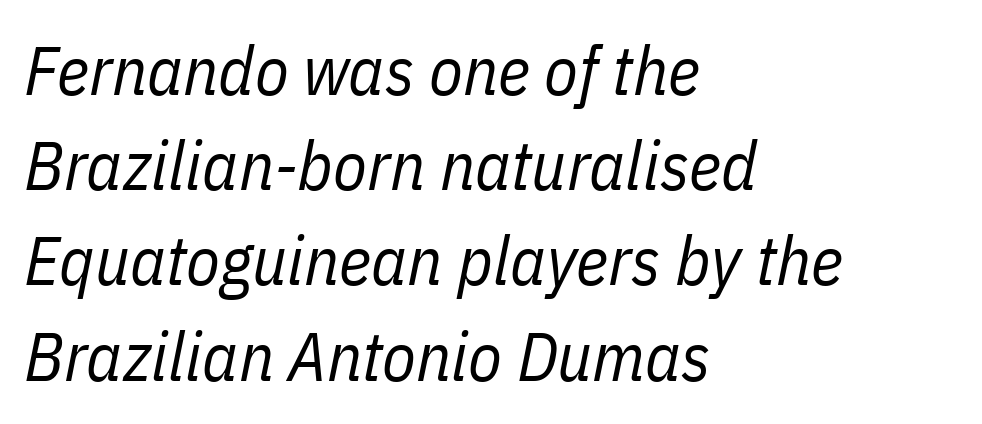
Q: Is the text bold? A: No.
Q: Is the text italic (slanted)? A: Yes, it leans right by about 11 degrees.
Q: Is the text underlined? A: No.
Q: How is the paragraph aligned? A: Left-aligned.
Q: Is the spacing between letters normal or unusually wide? A: Normal.
Q: Is the spacing between lines tight, normal or loose? A: Normal.
Q: Width (condensed, normal, or wide)? A: Condensed.
Q: Stroke contrast? A: Low.
Q: x-height? A: Medium.
Q: Monospaced? A: No.
